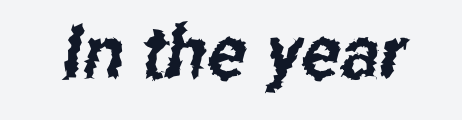
Q: Is the typeface a serif or a sans-serif typeface? A: Sans-serif.
Q: Is the text underlined? A: No.
Q: Is the spacing between letters normal or unusually wide? A: Normal.
Q: Width (condensed, normal, or wide)? A: Condensed.
Q: Stroke contrast? A: Low.
Q: x-height? A: Medium.
Q: Monospaced? A: No.
